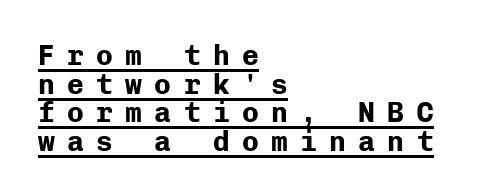
Q: Is the text bold? A: Yes.
Q: Is the text italic (slanted)? A: No, it is upright.
Q: Is the typeface a serif or a sans-serif typeface? A: Sans-serif.
Q: Is the text underlined? A: Yes.
Q: How is the paragraph aligned? A: Left-aligned.
Q: Is the spacing between letters normal or unusually wide? A: Unusually wide.
Q: Is the spacing between lines tight, normal or loose? A: Tight.
Q: Width (condensed, normal, or wide)? A: Normal.
Q: Stroke contrast? A: Low.
Q: x-height? A: Medium.
Q: Monospaced? A: Yes.
